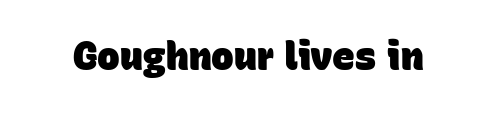
Q: Is the text bold? A: Yes.
Q: Is the typeface a serif or a sans-serif typeface? A: Sans-serif.
Q: Is the text underlined? A: No.
Q: Is the spacing between letters normal or unusually wide? A: Normal.
Q: Width (condensed, normal, or wide)? A: Normal.
Q: Stroke contrast? A: Low.
Q: x-height? A: Large.
Q: Monospaced? A: No.
